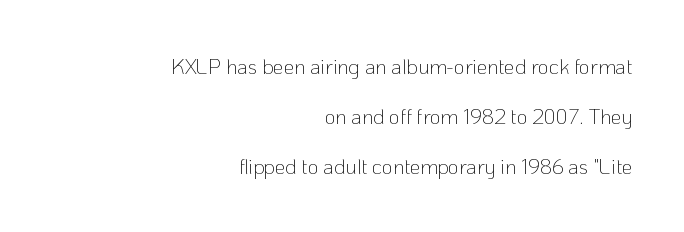
{"italic": "no", "bold": "no", "underline": "no", "align": "right", "line_spacing": "loose", "line_spacing_ratio": 2.38, "letter_spacing": "normal", "letter_spacing_em": 0.0, "glyph_px": 21}
